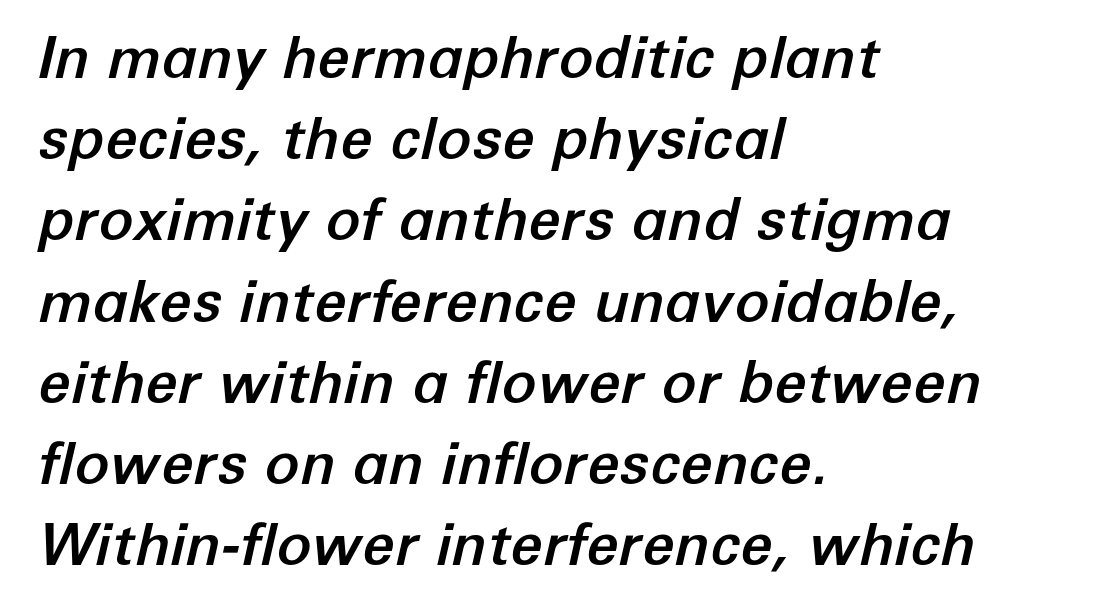
The image shows 58 px text type, italic (leaning right); set left-aligned, normal line spacing (1.4x), normal letter spacing, not underlined; low stroke contrast and a medium x-height.
